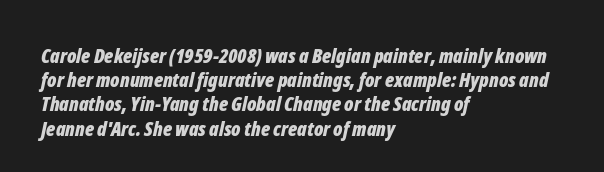
The letters sit at their default tracking, neither squeezed nor spread. The baseline area is clear. Heavy, bold letterforms. An italicized treatment has been applied to the whole sample. The paragraph shown leans on its left margin.
